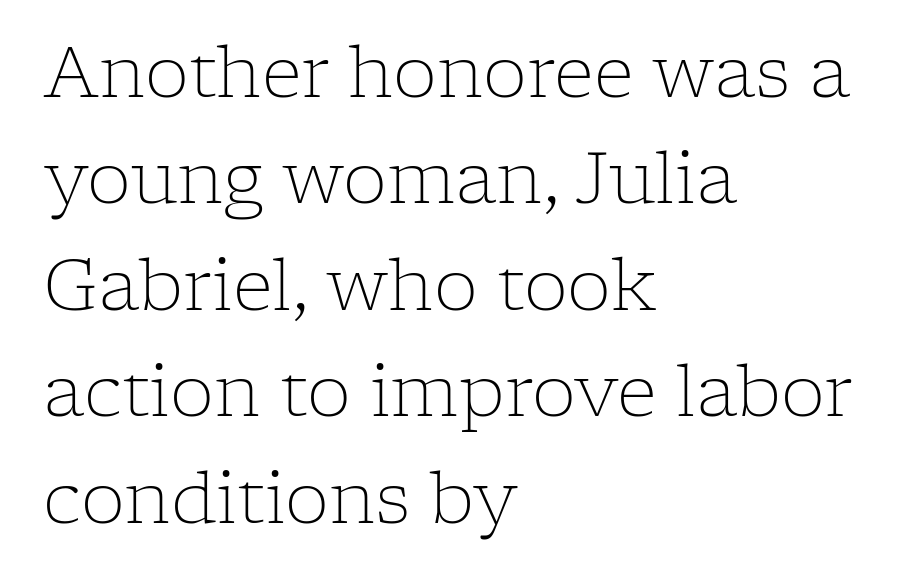
{"serif": "yes", "italic": "no", "bold": "no", "weight": "light", "width": "normal", "stroke_contrast": "low", "x_height": "medium", "monospaced": "no", "underline": "no", "align": "left", "line_spacing": "normal", "line_spacing_ratio": 1.52, "letter_spacing": "normal", "letter_spacing_em": 0.0, "glyph_px": 70}
